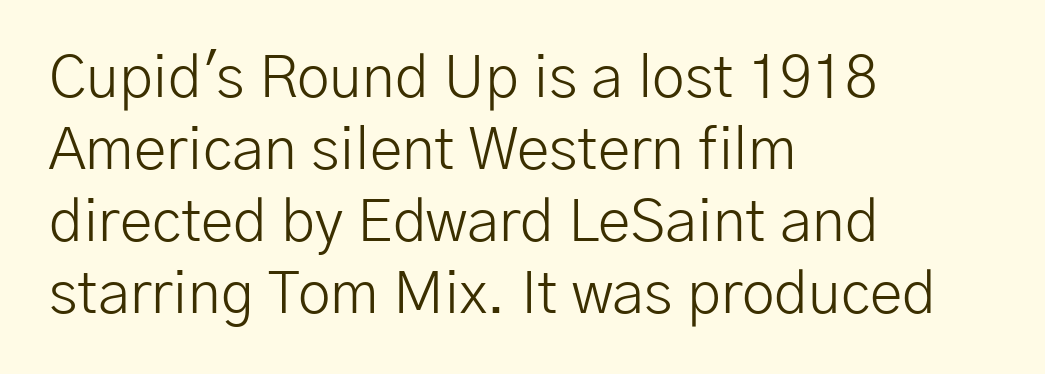
Q: Is the text bold? A: No.
Q: Is the text italic (slanted)? A: No, it is upright.
Q: Is the typeface a serif or a sans-serif typeface? A: Sans-serif.
Q: Is the text underlined? A: No.
Q: How is the paragraph aligned? A: Left-aligned.
Q: Is the spacing between letters normal or unusually wide? A: Normal.
Q: Width (condensed, normal, or wide)? A: Normal.
Q: Stroke contrast? A: Low.
Q: x-height? A: Medium.
Q: Monospaced? A: No.
